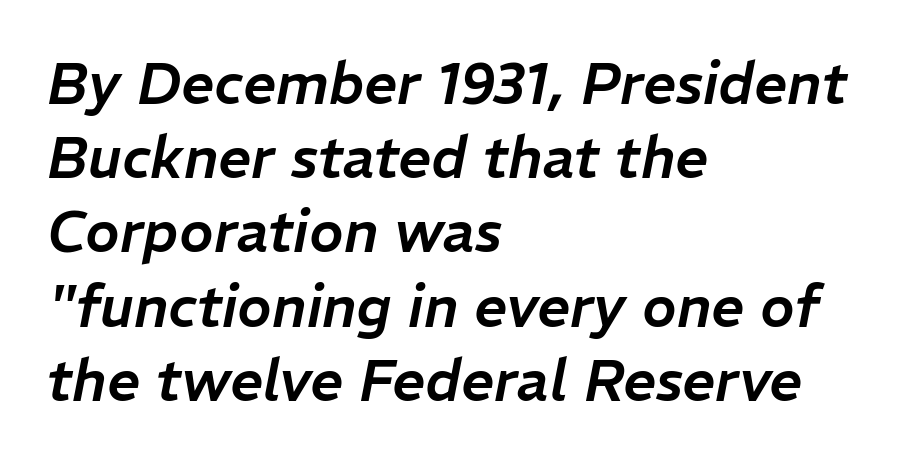
{"italic": "yes", "lean": "right", "slant_degrees": 11, "width": "normal", "stroke_contrast": "low", "x_height": "medium", "monospaced": "no", "underline": "no", "align": "left", "line_spacing": "normal", "line_spacing_ratio": 1.28, "letter_spacing": "normal", "letter_spacing_em": 0.0, "glyph_px": 58}
